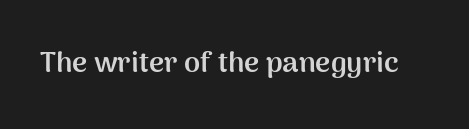
Stroke thickness is high; the sample reads as a true bold. The passage shown is typed in a proportional face where columns would drift. Short note: letters normally spaced. No feet cap the strokes, marking this as sans-serif type. Glance below the letters and you will spot only blank space.
